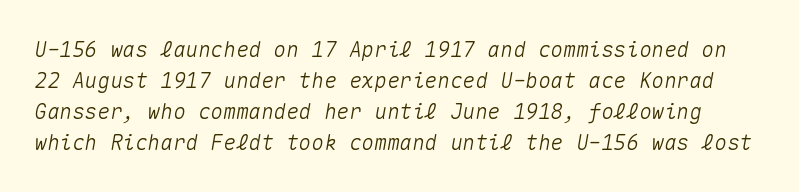
{"italic": "yes", "lean": "right", "slant_degrees": 10, "underline": "no", "line_spacing": "normal", "line_spacing_ratio": 1.47, "letter_spacing": "normal", "letter_spacing_em": 0.0, "glyph_px": 21}
